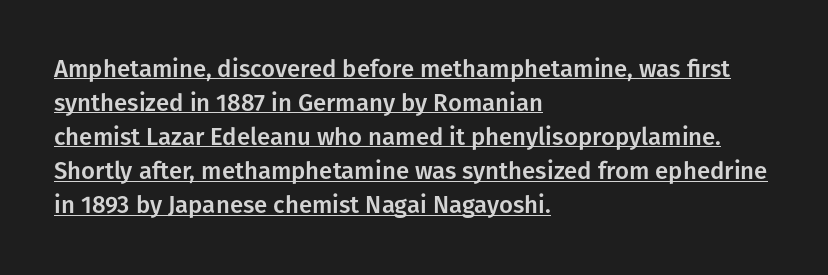
Q: Is the text italic (slanted)? A: No, it is upright.
Q: Is the text underlined? A: Yes.
Q: How is the paragraph aligned? A: Left-aligned.
Q: Is the spacing between letters normal or unusually wide? A: Normal.
Q: Is the spacing between lines tight, normal or loose? A: Normal.
